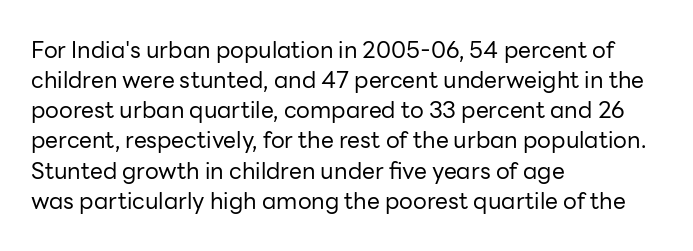
The image shows 23 px text type, upright; set left-aligned, normal line spacing (1.31x), normal letter spacing, not underlined.
